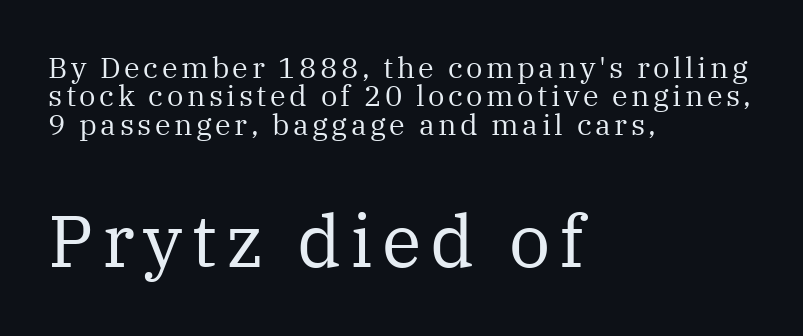
The image shows 73 px regular-weight serif type, upright; set left-aligned, tight line spacing (0.98x), not underlined; the second (bottom) block is 2.52x larger; medium stroke contrast and a medium x-height.
